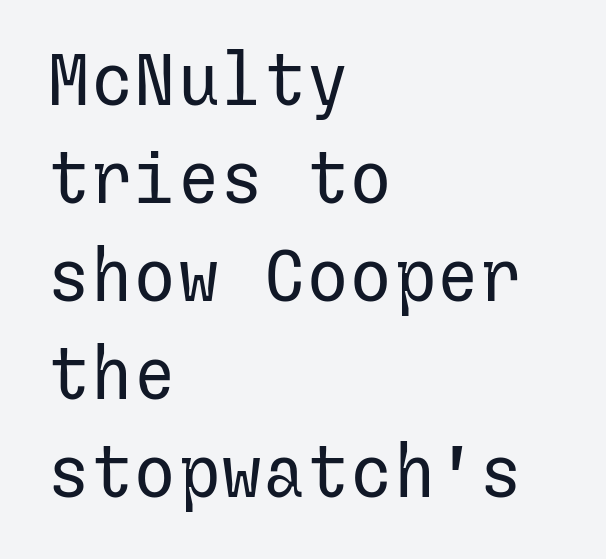
The image shows 72 px regular-weight sans-serif type, upright; set left-aligned, normal line spacing (1.36x), normal letter spacing, not underlined; low stroke contrast and a medium x-height.
